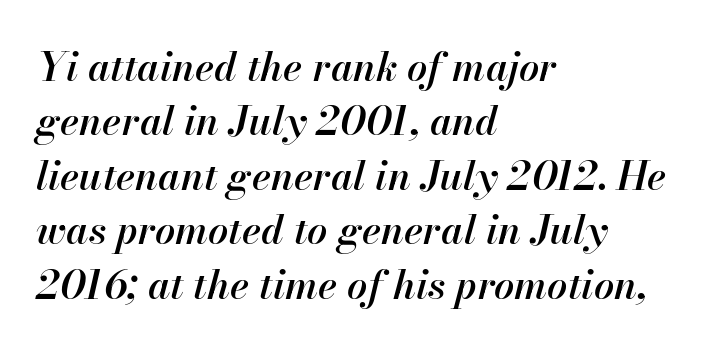
The line texture is even and compact thanks to regular tracking. The zone under the glyphs is completely vacant. Does the weight exceed regular? Yes, but only to semibold. The face used here has a pronounced slope to its letters.
